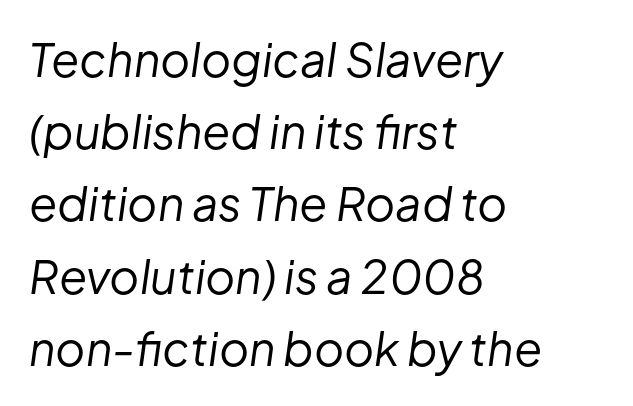
The image shows 46 px regular-weight type, italic (leaning right); set left-aligned, normal line spacing (1.57x), normal letter spacing, not underlined; low stroke contrast and a medium x-height.
